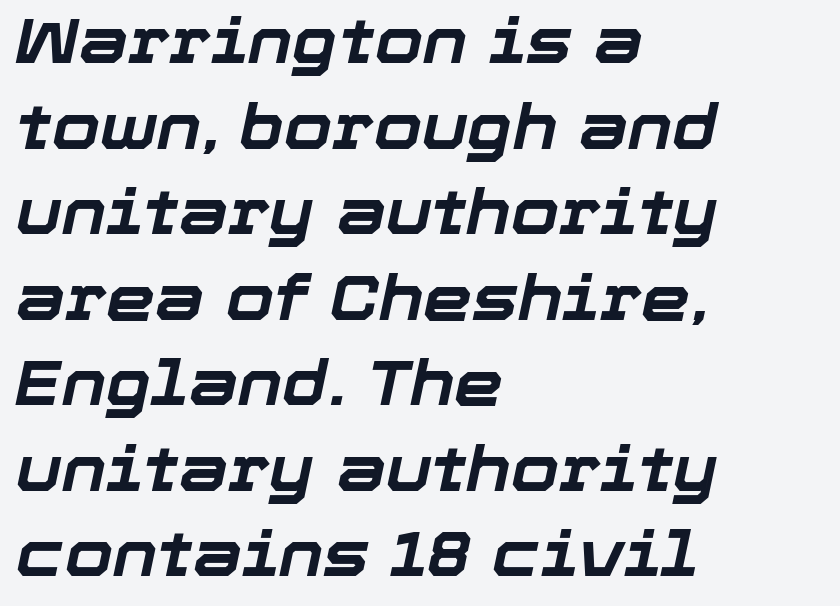
The image shows 62 px bold type, italic (leaning right); set left-aligned, normal line spacing (1.38x), normal letter spacing, not underlined; low stroke contrast and a medium x-height.
